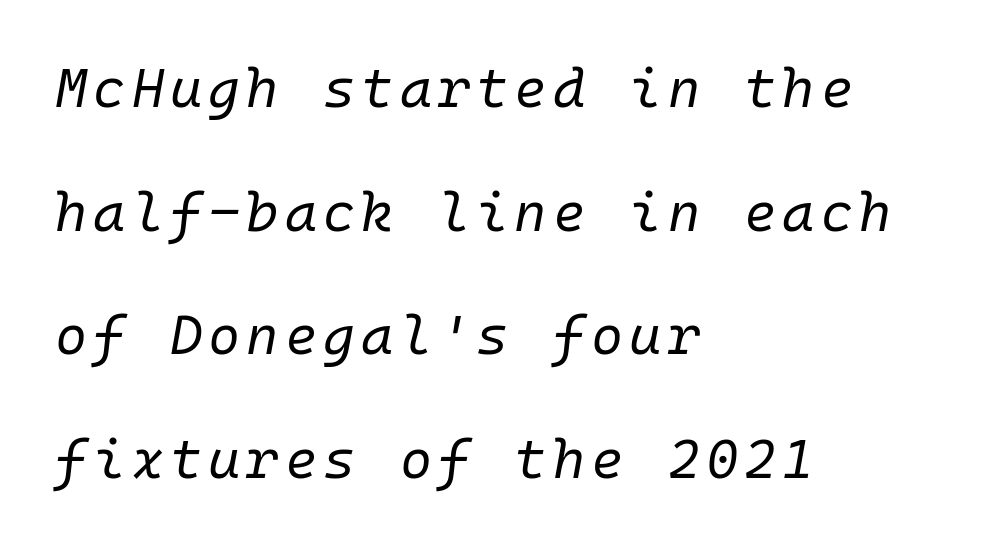
How would I describe the line gaps? Wide and relaxed. Caption: multi-line text, flush left, ragged right. The glyphs look as if they've been sheared to an angle. This reads as an unemphasized weight, regular at the heaviest.
